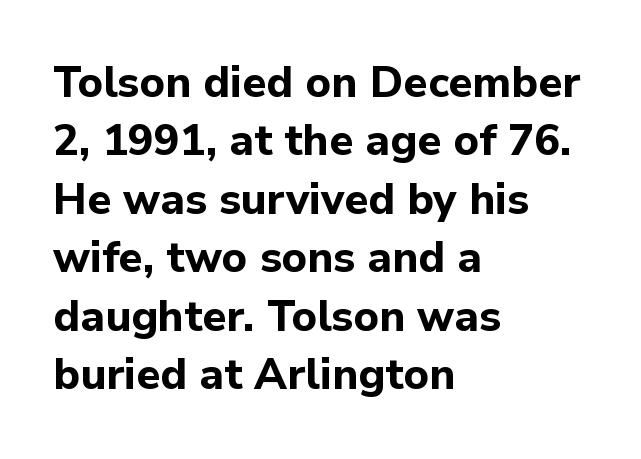
Type without underlining. The compositor pushed each line to the left boundary. Character widths vary here, with narrow letters taking less room than wide ones. A typesetter would mark this as roman, not italic. The passage shown stacks its lines at a standard gap. These lines are composed in type without serifs.
